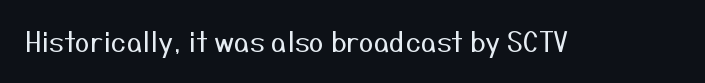
{"italic": "no", "bold": "no", "underline": "no", "letter_spacing": "normal", "letter_spacing_em": 0.0, "glyph_px": 27}
